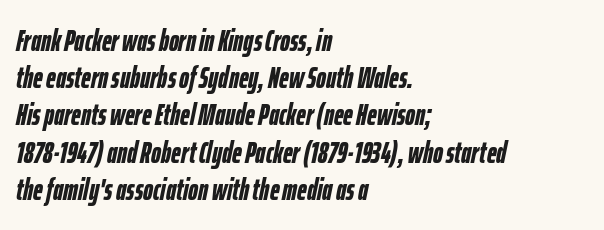
Q: Is the text bold? A: Yes.
Q: Is the text italic (slanted)? A: Yes, it leans right by about 12 degrees.
Q: Is the text underlined? A: No.
Q: How is the paragraph aligned? A: Left-aligned.
Q: Is the spacing between letters normal or unusually wide? A: Normal.
Q: Width (condensed, normal, or wide)? A: Condensed.
Q: Stroke contrast? A: Low.
Q: x-height? A: Medium.
Q: Monospaced? A: No.
